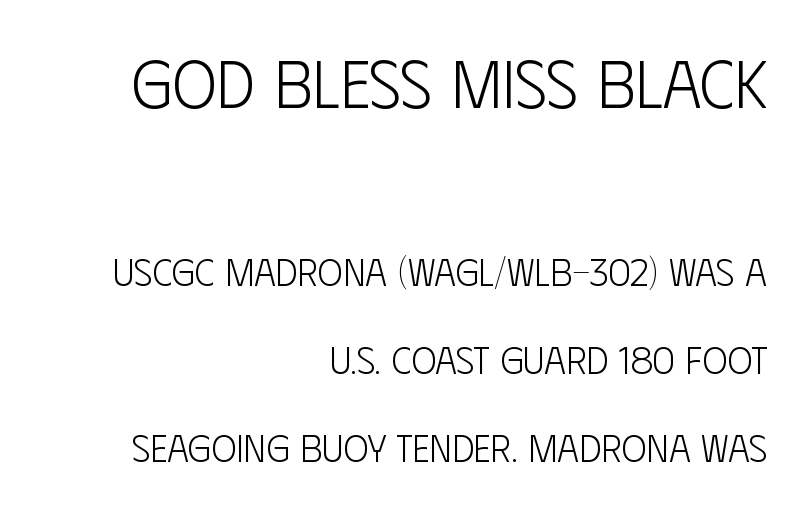
The passage shown stacks its lines with a broad gap. Layout note: lines flush right. There is no visible air inserted between adjacent glyphs. Quick note: underline off.
